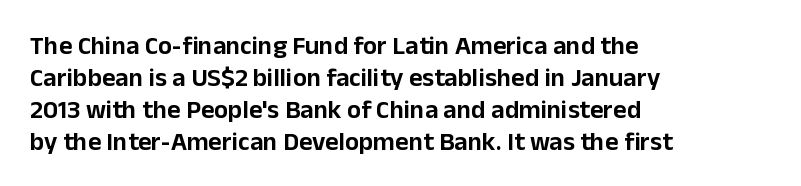
{"italic": "no", "underline": "no", "align": "left", "line_spacing_ratio": 1.23, "letter_spacing": "normal", "letter_spacing_em": 0.0, "glyph_px": 26}
